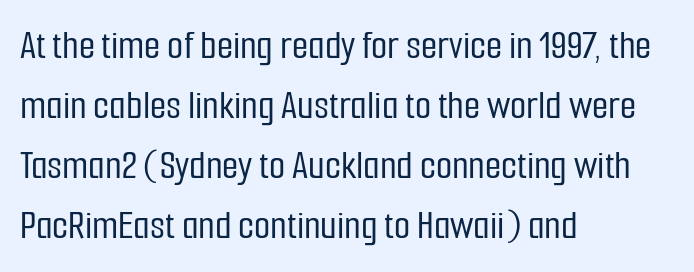
{"serif": "no", "italic": "no", "width": "condensed", "stroke_contrast": "low", "x_height": "medium", "monospaced": "no", "underline": "no", "align": "left", "line_spacing": "normal", "line_spacing_ratio": 1.43, "letter_spacing": "normal", "letter_spacing_em": 0.0, "glyph_px": 42}
